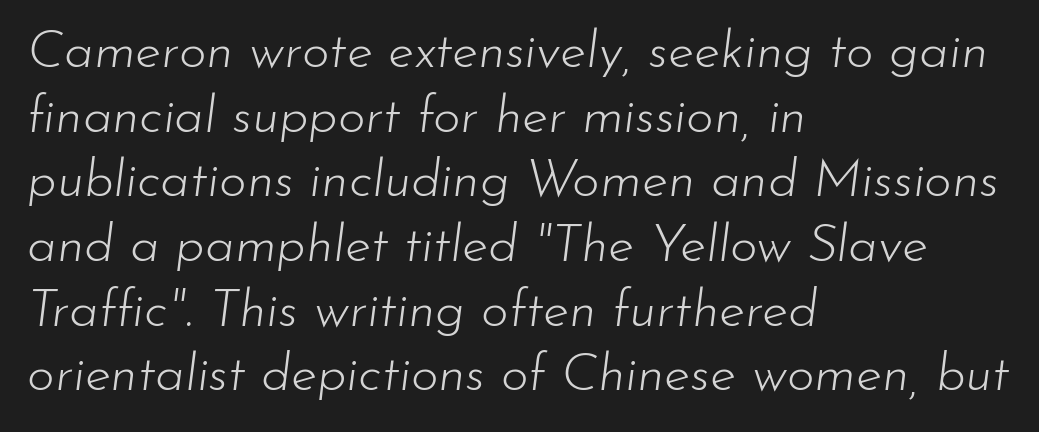
Quick note: italic. Clear beneath every line of the passage. Students, note that the glyphs here touch the page at normal intervals. Do the characters align in a grid? No, the font is proportional.
